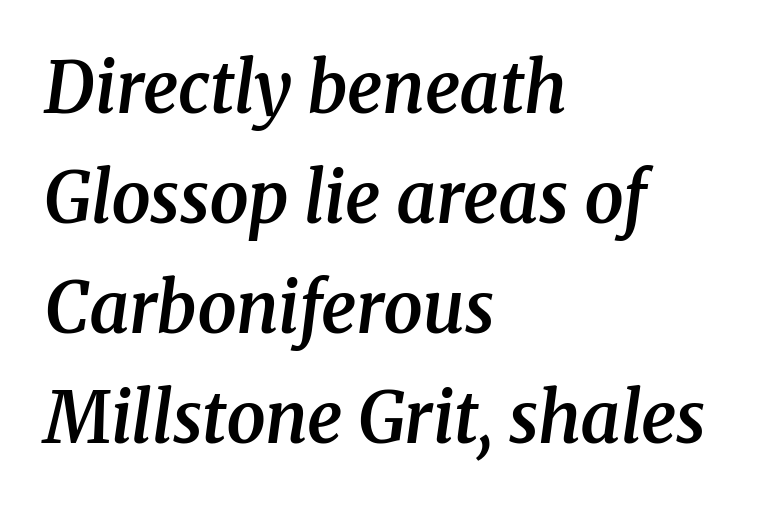
The image shows 70 px semibold serif type, italic (leaning right); set left-aligned, normal line spacing (1.57x), normal letter spacing, not underlined; medium stroke contrast and a medium x-height.
